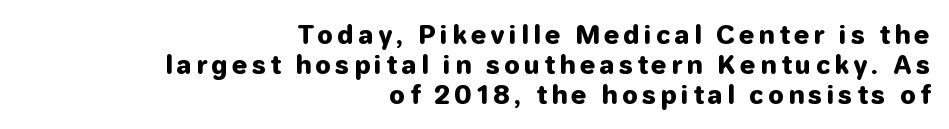
These lines are set flush right with a ragged left edge. Rule under the text: the space is simply empty. The characters look thick and weighty, a clear bold. A typesetter would mark this as roman, not italic.
